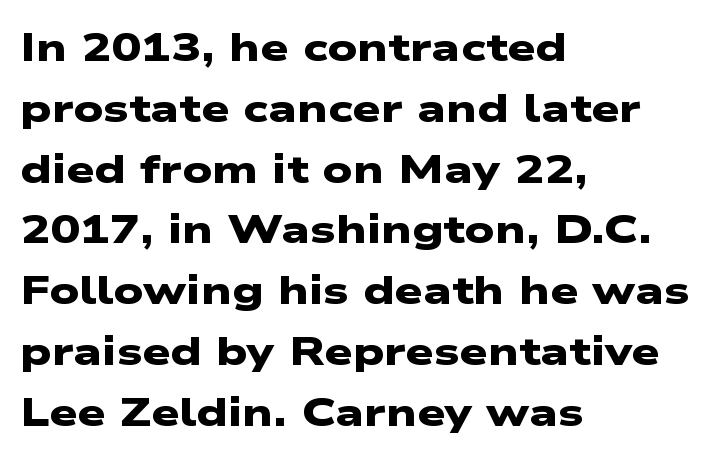
{"serif": "no", "bold": "yes", "weight": "heavy", "width": "wide", "stroke_contrast": "low", "x_height": "medium", "monospaced": "no", "underline": "no", "align": "left", "line_spacing": "normal", "line_spacing_ratio": 1.52, "letter_spacing": "normal", "letter_spacing_em": 0.0, "glyph_px": 40}
